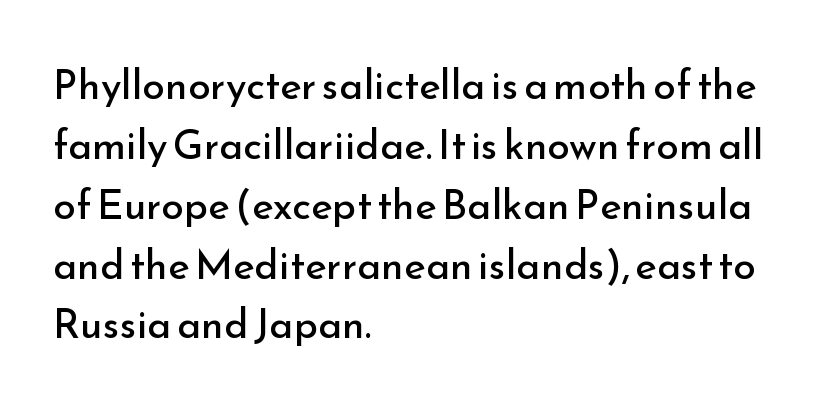
{"serif": "no", "italic": "no", "bold": "no", "weight": "regular", "width": "normal", "stroke_contrast": "low", "x_height": "small", "monospaced": "no", "underline": "no", "align": "left", "line_spacing": "normal", "line_spacing_ratio": 1.46, "letter_spacing": "normal", "letter_spacing_em": 0.0, "glyph_px": 41}
